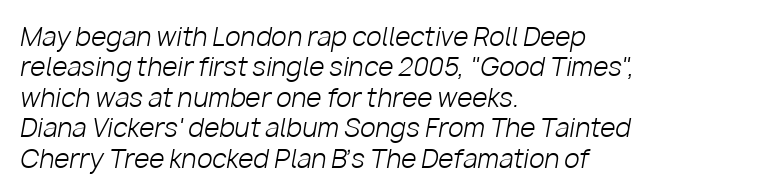
Q: Is the text bold? A: No.
Q: Is the text italic (slanted)? A: Yes, it leans right by about 10 degrees.
Q: Is the text underlined? A: No.
Q: How is the paragraph aligned? A: Left-aligned.
Q: Is the spacing between letters normal or unusually wide? A: Normal.
